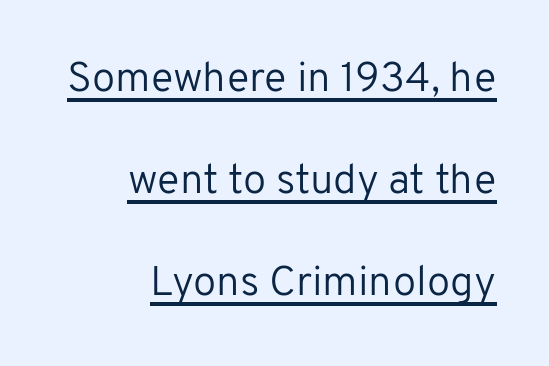
Q: Is the text bold? A: No.
Q: Is the text italic (slanted)? A: No, it is upright.
Q: Is the typeface a serif or a sans-serif typeface? A: Sans-serif.
Q: Is the text underlined? A: Yes.
Q: How is the paragraph aligned? A: Right-aligned.
Q: Is the spacing between letters normal or unusually wide? A: Normal.
Q: Is the spacing between lines tight, normal or loose? A: Loose.
Q: Width (condensed, normal, or wide)? A: Normal.
Q: Stroke contrast? A: Low.
Q: x-height? A: Medium.
Q: Monospaced? A: No.
